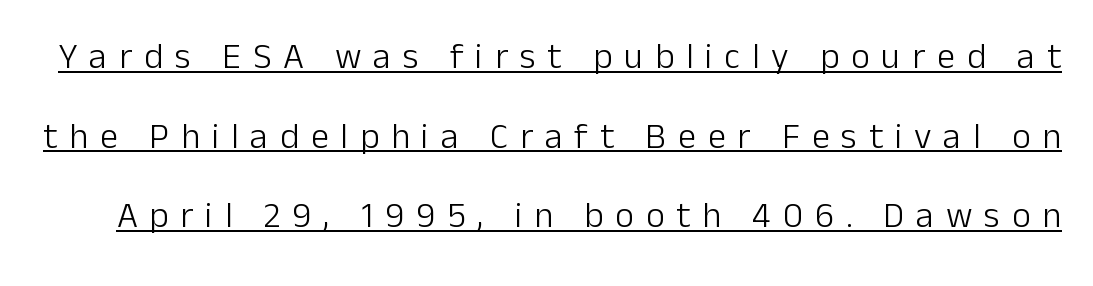
The image shows 36 px light sans-serif type, upright; set loose line spacing (2.21x), unusually wide letter spacing (+0.33 em), underlined; low stroke contrast and a medium x-height.
